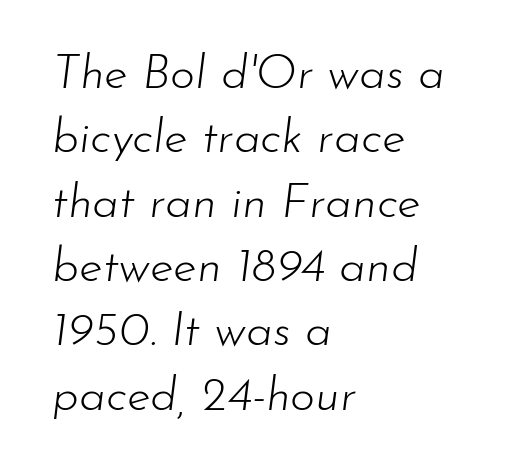
The image shows 48 px light type, italic (leaning right); set left-aligned, normal line spacing (1.34x), normal letter spacing, not underlined; low stroke contrast and a small x-height.
